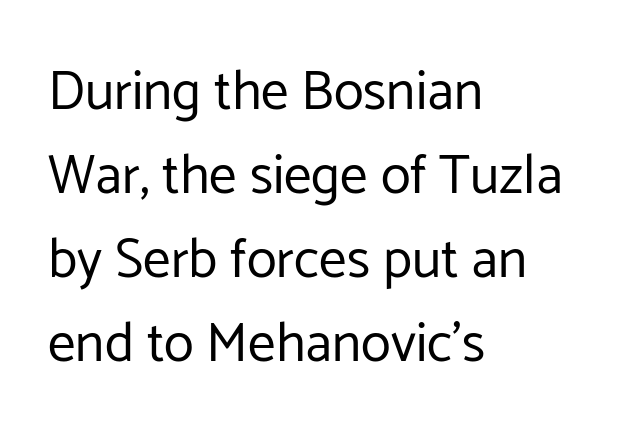
Q: Is the text bold? A: No.
Q: Is the text italic (slanted)? A: No, it is upright.
Q: Is the typeface a serif or a sans-serif typeface? A: Sans-serif.
Q: Is the text underlined? A: No.
Q: How is the paragraph aligned? A: Left-aligned.
Q: Is the spacing between letters normal or unusually wide? A: Normal.
Q: Is the spacing between lines tight, normal or loose? A: Normal.
Q: Width (condensed, normal, or wide)? A: Normal.
Q: Stroke contrast? A: Low.
Q: x-height? A: Medium.
Q: Monospaced? A: No.
